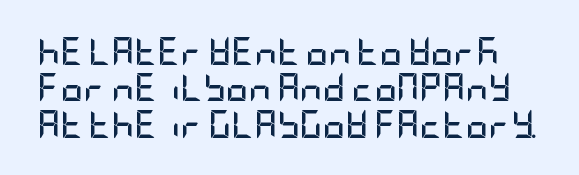
The image shows 28 px semibold, condensed sans-serif type, upright; set normal line spacing (1.3x), normal letter spacing, not underlined; low stroke contrast and a large x-height.
